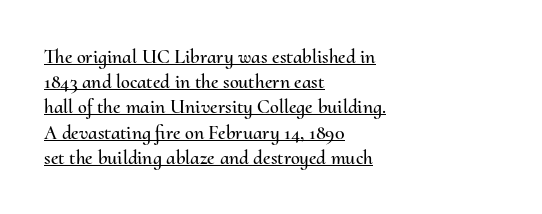
The image shows 20 px text type, upright; set left-aligned, normal line spacing (1.26x), normal letter spacing, underlined.
